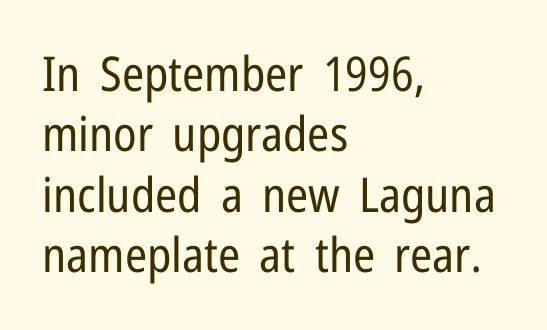
{"serif": "no", "italic": "no", "bold": "no", "weight": "regular", "width": "condensed", "stroke_contrast": "low", "x_height": "medium", "monospaced": "no", "underline": "no", "align": "left", "line_spacing": "normal", "line_spacing_ratio": 1.26, "letter_spacing": "normal", "letter_spacing_em": 0.0, "glyph_px": 48}
